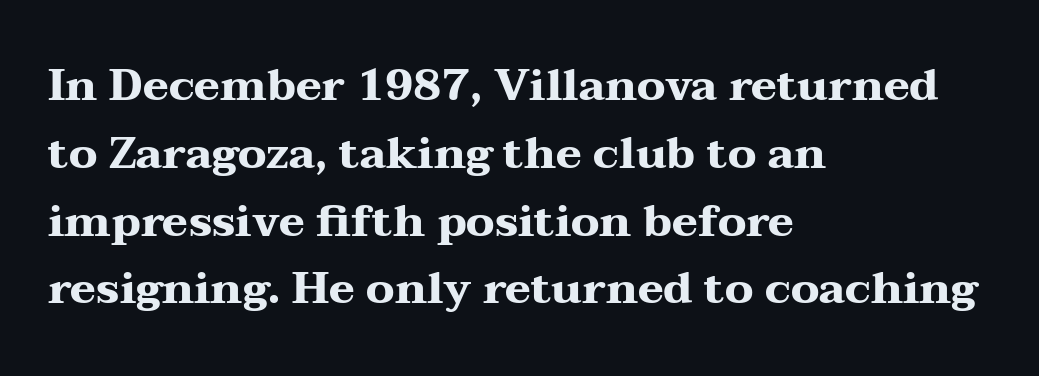
Q: Is the text bold? A: Yes.
Q: Is the text italic (slanted)? A: No, it is upright.
Q: Is the typeface a serif or a sans-serif typeface? A: Serif.
Q: Is the text underlined? A: No.
Q: How is the paragraph aligned? A: Left-aligned.
Q: Is the spacing between letters normal or unusually wide? A: Normal.
Q: Is the spacing between lines tight, normal or loose? A: Normal.
Q: Width (condensed, normal, or wide)? A: Wide.
Q: Stroke contrast? A: Medium.
Q: x-height? A: Medium.
Q: Monospaced? A: No.
